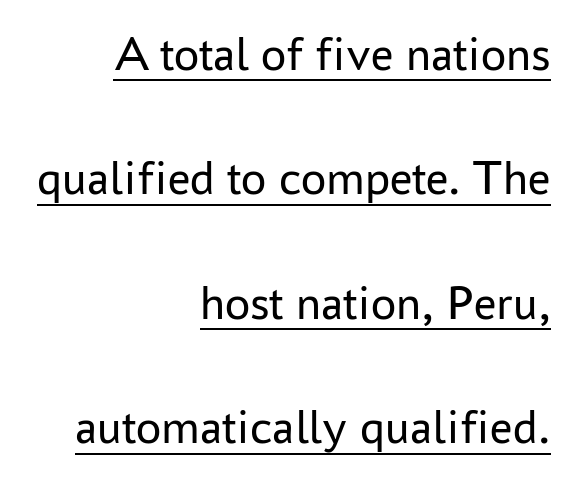
Layout note: lines flush right. Character widths vary here, with narrow letters taking less room than wide ones. Is the type heavy? It reads as light-to-regular instead. The passage shown is typeset with a sans-serif family.
